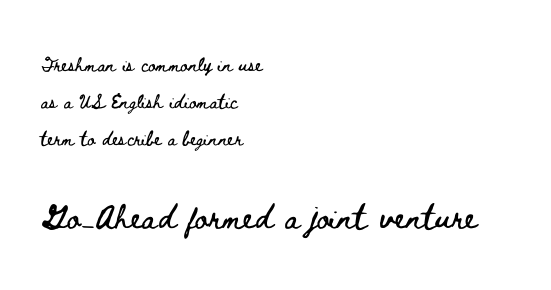
Q: Is the text italic (slanted)? A: Yes.
Q: Is the text underlined? A: No.
Q: How is the paragraph aligned? A: Left-aligned.
Q: Is the spacing between letters normal or unusually wide? A: Normal.
Q: Is the spacing between lines tight, normal or loose? A: Loose.
Q: Which block of text is set in a larger size, the first (top) or the second (bottom)? A: The second (bottom) one.
Q: Width (condensed, normal, or wide)? A: Wide.
Q: Stroke contrast? A: Low.
Q: x-height? A: Small.
Q: Monospaced? A: No.
